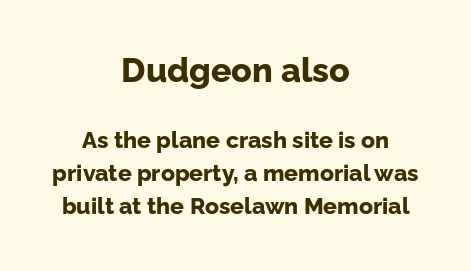
The image shows 34 px bold sans-serif type, upright; set centered, normal line spacing (1.44x), normal letter spacing, not underlined; the first (top) block is 1.48x larger; low stroke contrast and a medium x-height.
